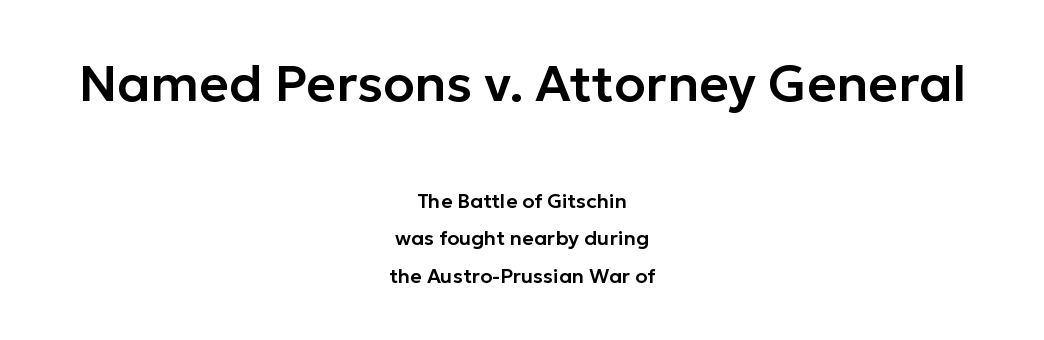
Designer's note — italics off, roman on. Horizontally, the lines are justified to the midpoint only. These lines are rendered in a variable-pitch font. The baseline area is clear. Nobody touched the tracking dial on this one. Nope, no serifs anywhere on these letters.
